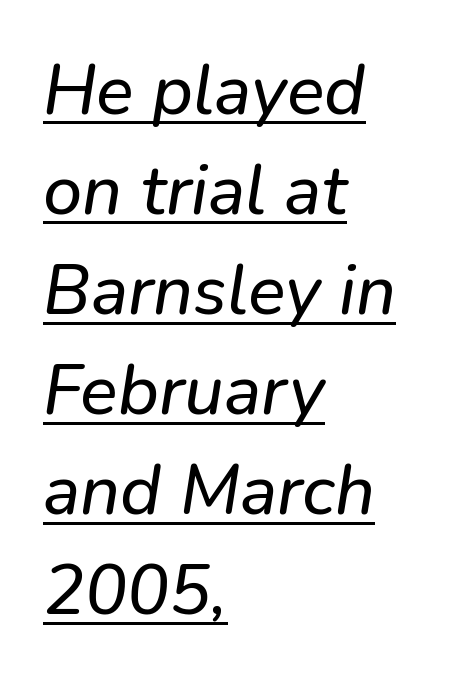
Serifs: no, the terminals of the letterforms are clean. Note the varied advance widths — an 'i' is clearly narrower than an 'm'. The line-height multiplier appears to be the usual default. This sample carries an underscore along the baseline area. The compositor pushed each line to the left boundary.
